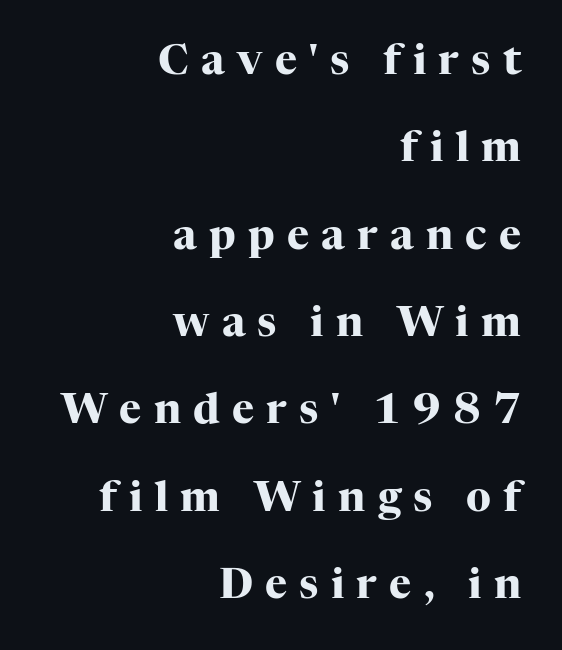
Letterform terminals end in serifs throughout the passage. The strip under each line holds only bare page. Varying glyph widths throughout — classic text-font behaviour. The lettering stays uniformly vertical, giving the passage a roman look.
